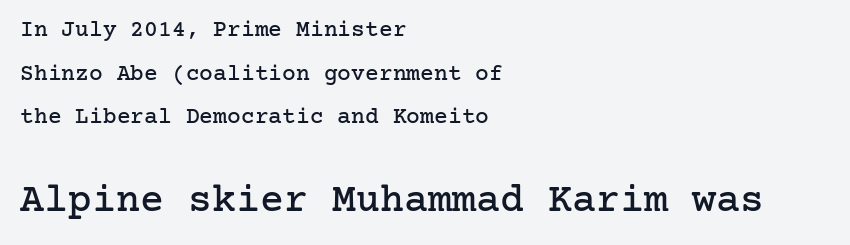
{"serif": "yes", "italic": "no", "width": "normal", "stroke_contrast": "low", "x_height": "medium", "underline": "no", "align": "left", "line_spacing": "loose", "line_spacing_ratio": 1.9, "letter_spacing": "normal", "letter_spacing_em": 0.0, "larger_block": "second", "size_ratio": 1.74, "glyph_px": 40}
